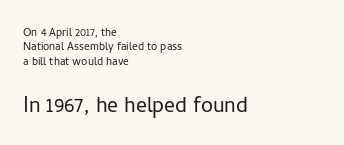
Q: Is the text bold? A: No.
Q: Is the text italic (slanted)? A: No, it is upright.
Q: Is the text underlined? A: No.
Q: How is the paragraph aligned? A: Left-aligned.
Q: Is the spacing between letters normal or unusually wide? A: Normal.
Q: Is the spacing between lines tight, normal or loose? A: Tight.
Q: Which block of text is set in a larger size, the first (top) or the second (bottom)? A: The second (bottom) one.
